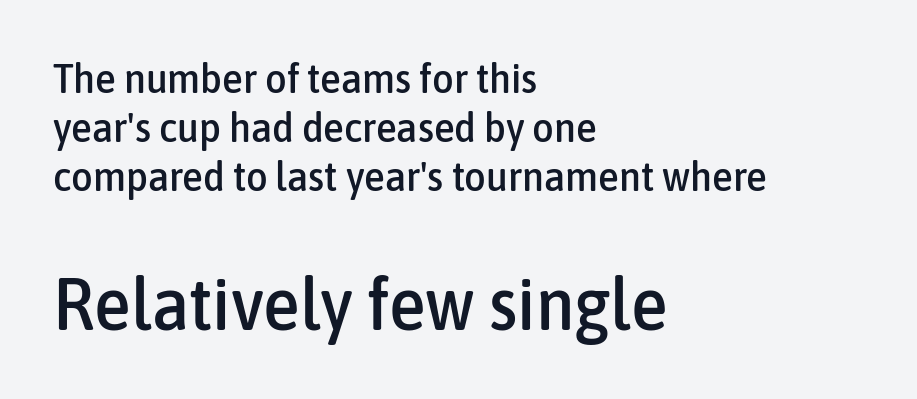
Q: Is the text italic (slanted)? A: No, it is upright.
Q: Is the typeface a serif or a sans-serif typeface? A: Sans-serif.
Q: Is the text underlined? A: No.
Q: How is the paragraph aligned? A: Left-aligned.
Q: Is the spacing between letters normal or unusually wide? A: Normal.
Q: Which block of text is set in a larger size, the first (top) or the second (bottom)? A: The second (bottom) one.
Q: Width (condensed, normal, or wide)? A: Condensed.
Q: Stroke contrast? A: Low.
Q: x-height? A: Medium.
Q: Monospaced? A: No.
